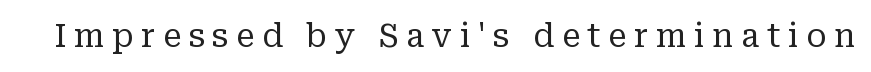
The rendering uses natural spacing where letterforms have individual widths. Vertical strokes here are truly vertical. Someone cranked the tracking dial way up on this one. Letterform terminals end in serifs throughout the passage. Unmarked baselines from the first word to the last.
